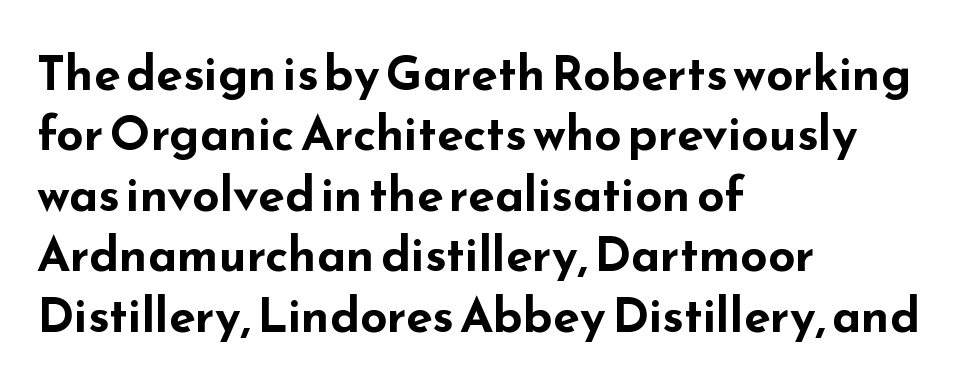
Q: Is the text bold? A: Yes.
Q: Is the text italic (slanted)? A: No, it is upright.
Q: Is the typeface a serif or a sans-serif typeface? A: Sans-serif.
Q: Is the text underlined? A: No.
Q: How is the paragraph aligned? A: Left-aligned.
Q: Is the spacing between letters normal or unusually wide? A: Normal.
Q: Is the spacing between lines tight, normal or loose? A: Normal.
Q: Width (condensed, normal, or wide)? A: Wide.
Q: Stroke contrast? A: Low.
Q: x-height? A: Small.
Q: Monospaced? A: No.
